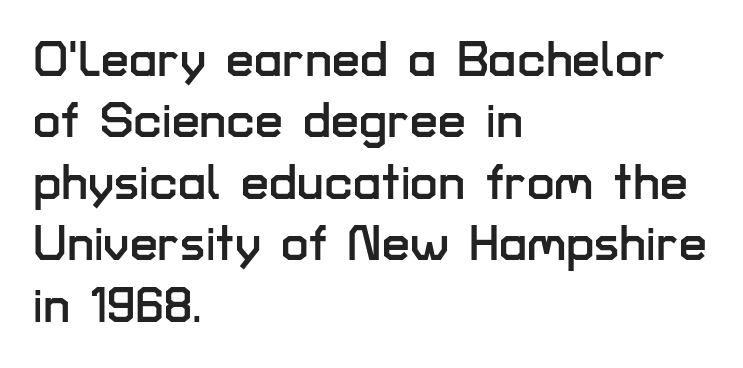
The image shows 50 px sans-serif type, upright; set left-aligned, line spacing 1.23x, normal letter spacing, not underlined; low stroke contrast and a medium x-height.
